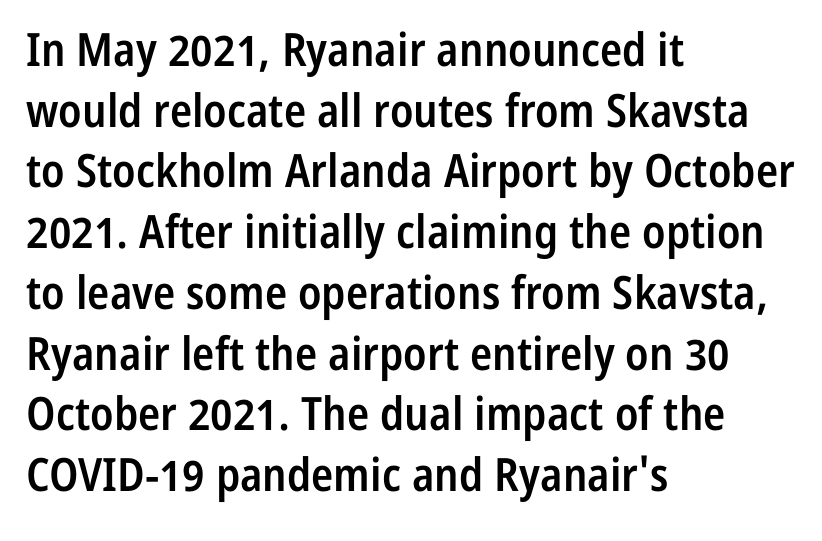
The image shows 46 px semibold, condensed sans-serif type, upright; set left-aligned, normal line spacing (1.32x), normal letter spacing, not underlined; low stroke contrast and a medium x-height.
